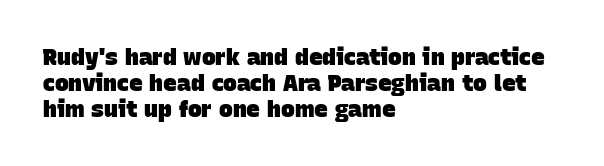
{"bold": "yes", "underline": "no", "align": "left", "line_spacing": "tight", "line_spacing_ratio": 1.13, "letter_spacing": "normal", "letter_spacing_em": 0.0, "glyph_px": 23}
